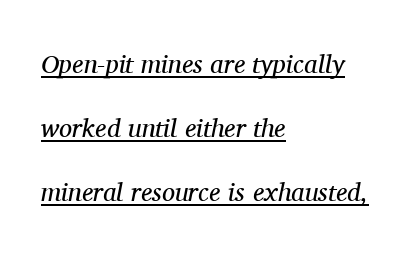
Q: Is the text bold? A: No.
Q: Is the text italic (slanted)? A: Yes, it leans right by about 11 degrees.
Q: Is the text underlined? A: Yes.
Q: How is the paragraph aligned? A: Left-aligned.
Q: Is the spacing between letters normal or unusually wide? A: Normal.
Q: Is the spacing between lines tight, normal or loose? A: Loose.
